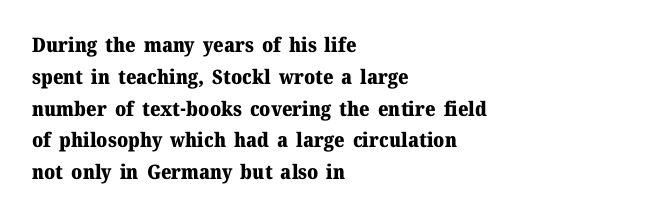
Q: Is the text bold? A: Yes.
Q: Is the text italic (slanted)? A: No, it is upright.
Q: Is the text underlined? A: No.
Q: How is the paragraph aligned? A: Left-aligned.
Q: Is the spacing between letters normal or unusually wide? A: Normal.
Q: Is the spacing between lines tight, normal or loose? A: Normal.
